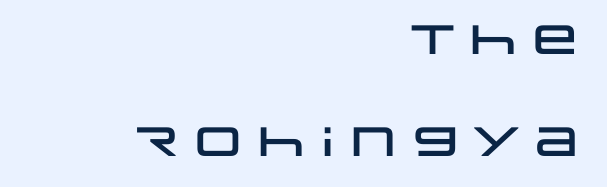
{"serif": "no", "italic": "no", "width": "wide", "stroke_contrast": "low", "x_height": "large", "monospaced": "no", "underline": "no", "align": "right", "line_spacing": "loose", "line_spacing_ratio": 2.49, "letter_spacing": "normal", "letter_spacing_em": 0.0, "glyph_px": 41}
